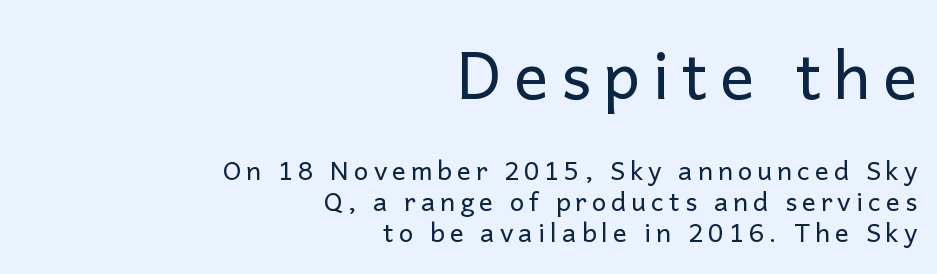
{"serif": "no", "italic": "no", "bold": "no", "weight": "regular", "width": "normal", "stroke_contrast": "low", "x_height": "medium", "monospaced": "no", "underline": "no", "align": "right", "line_spacing_ratio": 1.2, "larger_block": "first", "size_ratio": 2.46, "glyph_px": 64}
